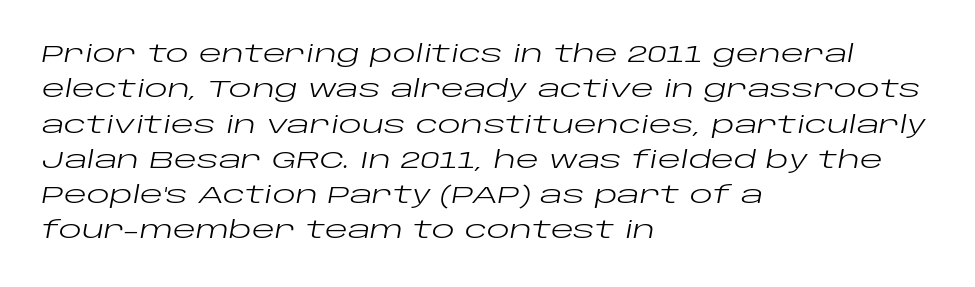
Q: Is the text bold? A: No.
Q: Is the text italic (slanted)? A: Yes, it leans right by about 10 degrees.
Q: Is the text underlined? A: No.
Q: How is the paragraph aligned? A: Left-aligned.
Q: Is the spacing between letters normal or unusually wide? A: Normal.
Q: Is the spacing between lines tight, normal or loose? A: Normal.
